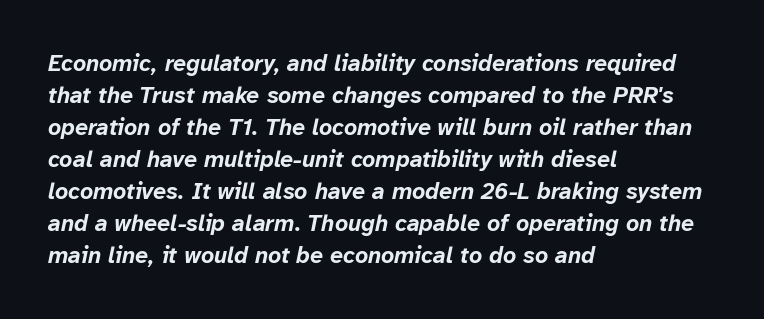
The image shows 23 px bold type, italic (leaning right); set left-aligned, normal line spacing (1.39x), normal letter spacing, not underlined.
